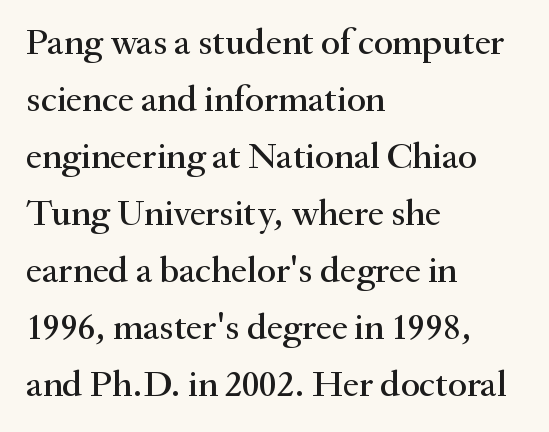
The image shows 37 px serif type, upright; set left-aligned, normal line spacing (1.54x), normal letter spacing, not underlined; medium stroke contrast and a small x-height.
